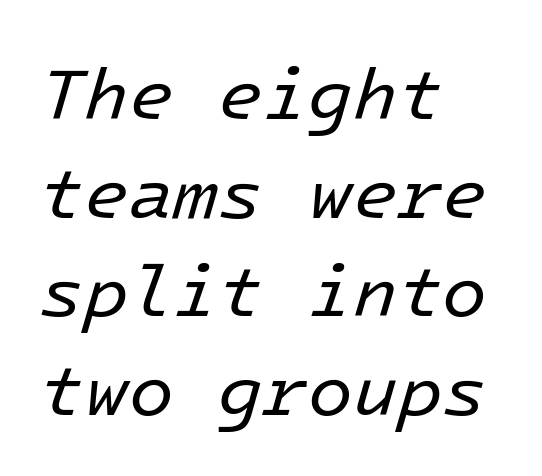
The image shows 73 px regular-weight type, italic (leaning right); set left-aligned, normal line spacing (1.35x), normal letter spacing, not underlined; low stroke contrast and a medium x-height.
